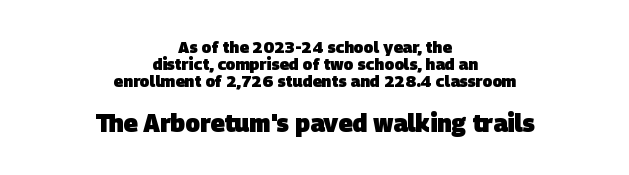
{"bold": "yes", "underline": "no", "align": "center", "line_spacing": "tight", "line_spacing_ratio": 1.07, "letter_spacing": "normal", "letter_spacing_em": 0.0, "larger_block": "second", "size_ratio": 1.5, "glyph_px": 24}
